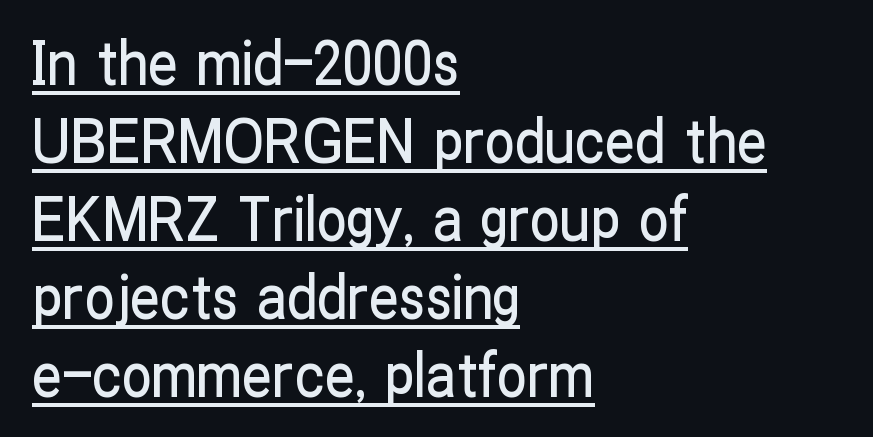
The image shows 60 px condensed sans-serif type, upright; set left-aligned, normal line spacing (1.3x), normal letter spacing, underlined; low stroke contrast and a medium x-height.
